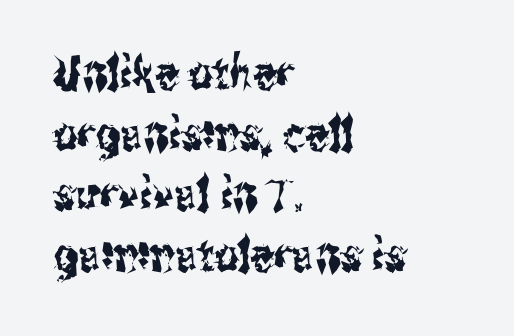
Reading down the column, the eye jumps a familiar distance to each next line. Check the space under the baseline: it is left empty. Characters remain perfectly vertical along every line. Each line starts at the same left margin while the right side varies.
